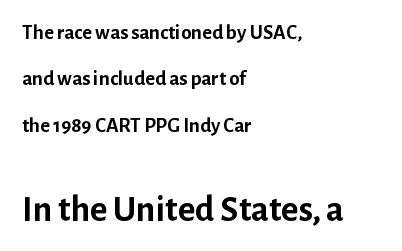
{"serif": "no", "italic": "no", "bold": "yes", "weight": "semibold", "width": "normal", "stroke_contrast": "low", "x_height": "medium", "monospaced": "no", "underline": "no", "align": "left", "line_spacing": "loose", "line_spacing_ratio": 2.21, "letter_spacing": "normal", "letter_spacing_em": 0.0, "larger_block": "second", "size_ratio": 1.76, "glyph_px": 37}
